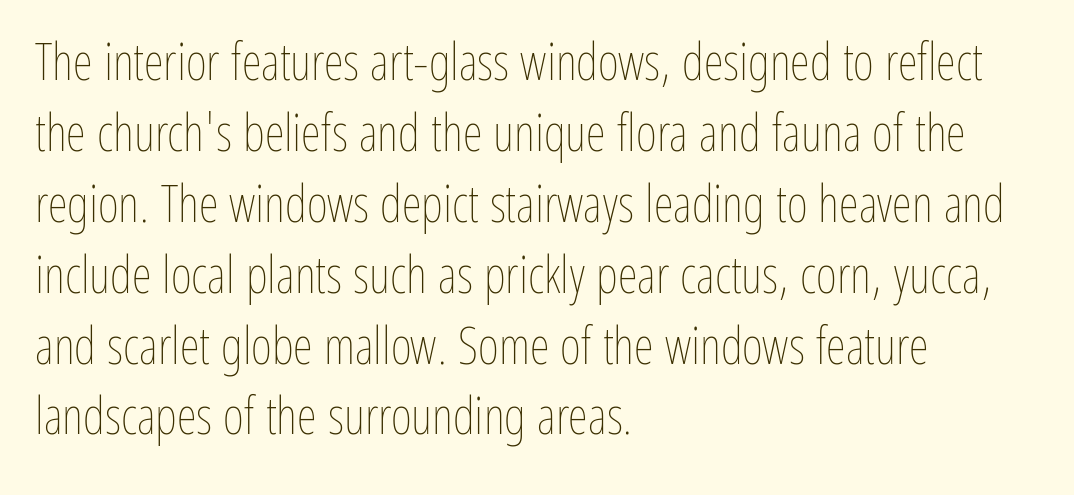
The image shows 51 px thin, condensed type, upright; set left-aligned, normal line spacing (1.39x), normal letter spacing, not underlined; low stroke contrast and a medium x-height.
